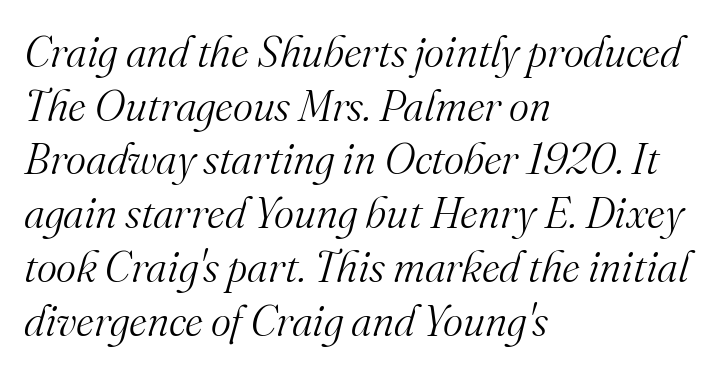
In terms of posture, this sample is oblique. How are the letters spaced? Ordinarily, with no added tracking. The typeface has the unassuming heft of standard copy or less. Descender tails drop into unmarked territory. Horizontal alignment here is leftward, the default for most running prose. These lines are composed in type with serifs.
